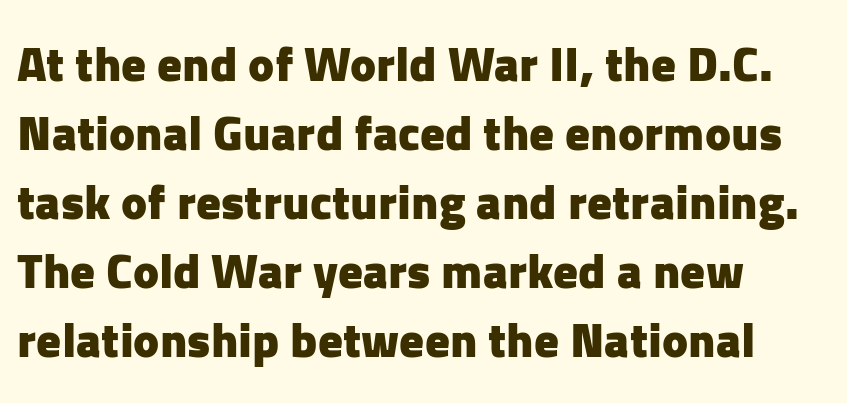
In terms of letterspacing, this is plain default setting. Each row of text sits above clean, open space. Typeset ragged right — the left edge is the straight one. Every stem runs plumb, perpendicular to the baseline. The face used here is proportionally spaced, like ordinary book or web type.
